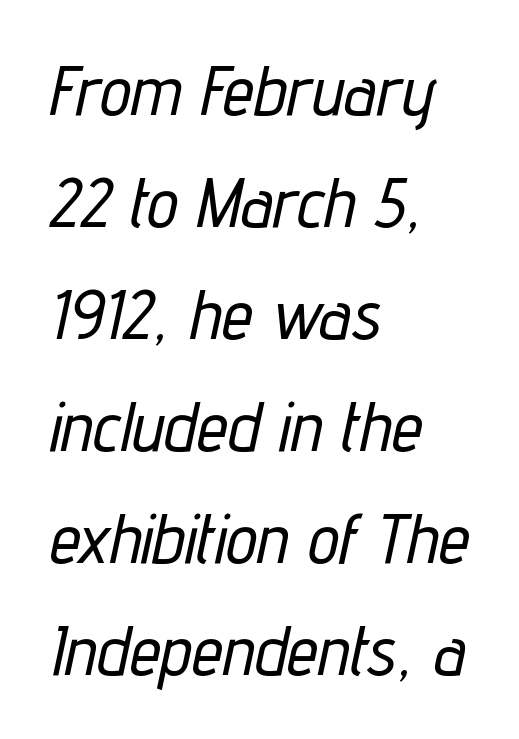
{"italic": "yes", "lean": "right", "slant_degrees": 12, "width": "condensed", "stroke_contrast": "low", "x_height": "medium", "monospaced": "no", "underline": "no", "align": "left", "line_spacing": "normal", "line_spacing_ratio": 1.6, "letter_spacing": "normal", "letter_spacing_em": 0.0, "glyph_px": 70}
